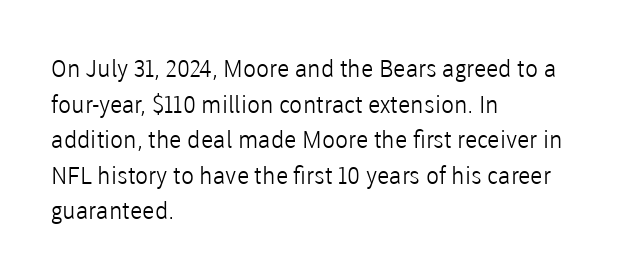
Q: Is the text bold? A: No.
Q: Is the text italic (slanted)? A: No, it is upright.
Q: Is the text underlined? A: No.
Q: How is the paragraph aligned? A: Left-aligned.
Q: Is the spacing between letters normal or unusually wide? A: Normal.
Q: Is the spacing between lines tight, normal or loose? A: Normal.
